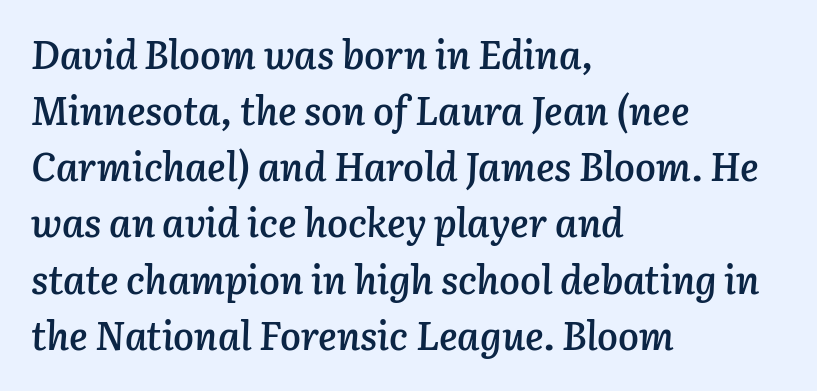
Q: Is the text bold? A: Semi-bold.
Q: Is the text italic (slanted)? A: Yes, it leans right by about 3 degrees.
Q: Is the text underlined? A: No.
Q: How is the paragraph aligned? A: Left-aligned.
Q: Is the spacing between letters normal or unusually wide? A: Normal.
Q: Is the spacing between lines tight, normal or loose? A: Normal.
Q: Width (condensed, normal, or wide)? A: Normal.
Q: Stroke contrast? A: Low.
Q: x-height? A: Medium.
Q: Monospaced? A: No.
